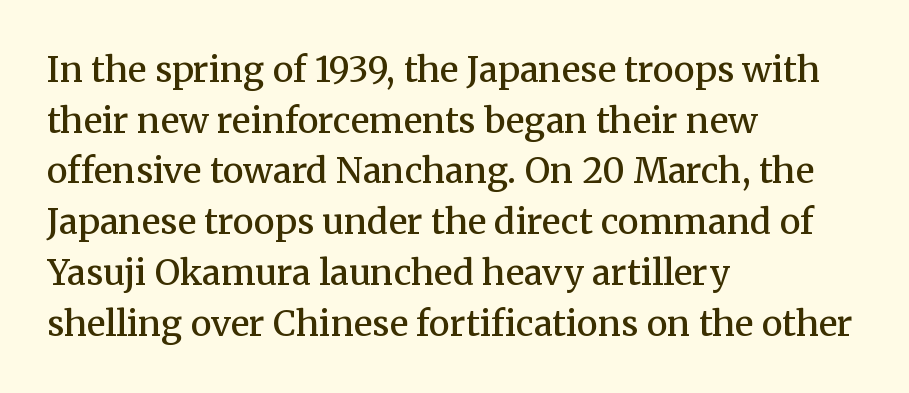
{"serif": "yes", "italic": "no", "bold": "semi", "weight": "semibold", "width": "normal", "stroke_contrast": "medium", "x_height": "medium", "monospaced": "no", "underline": "no", "align": "left", "line_spacing": "normal", "line_spacing_ratio": 1.45, "letter_spacing": "normal", "letter_spacing_em": 0.0, "glyph_px": 35}
